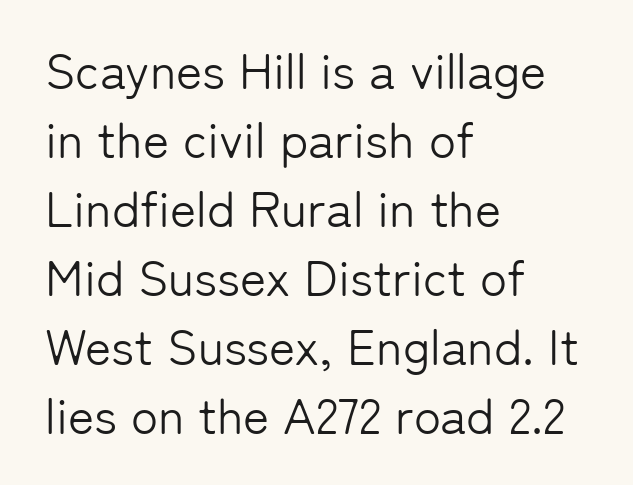
Line beginnings align vertically; line endings do not. Upright lettering throughout. Successive baselines arrive at the customary interval. This sample uses plain, unmodified letter spacing.
